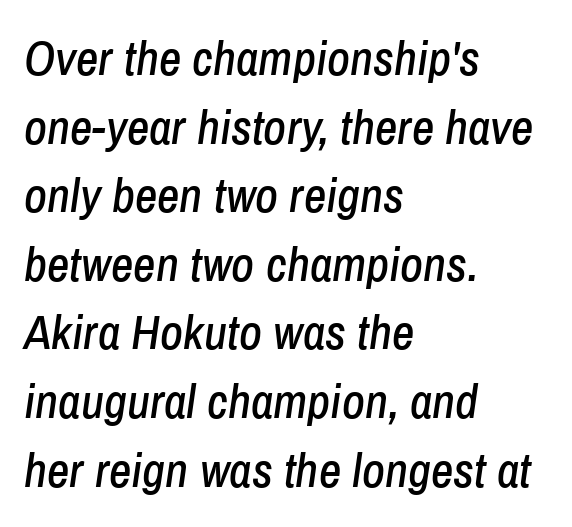
The image shows 49 px condensed type, italic (leaning right); set left-aligned, normal line spacing (1.4x), normal letter spacing, not underlined; low stroke contrast and a medium x-height.
